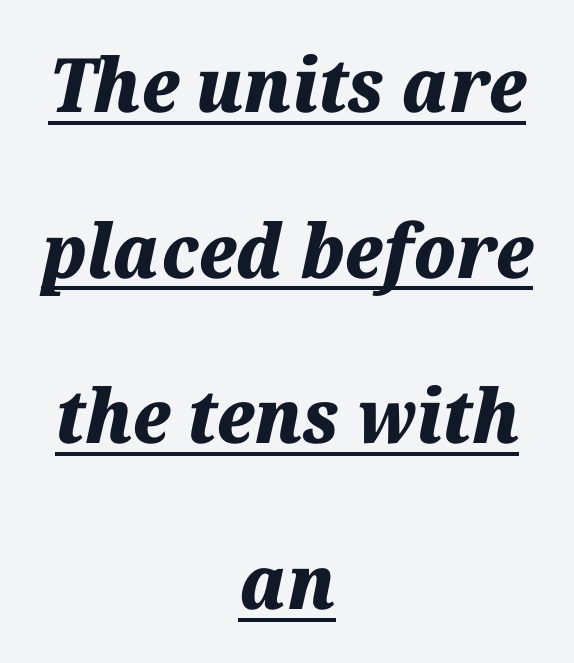
The image shows 75 px heavy type, italic (leaning right); set centered, loose line spacing (2.21x), normal letter spacing, underlined; medium stroke contrast and a medium x-height.
